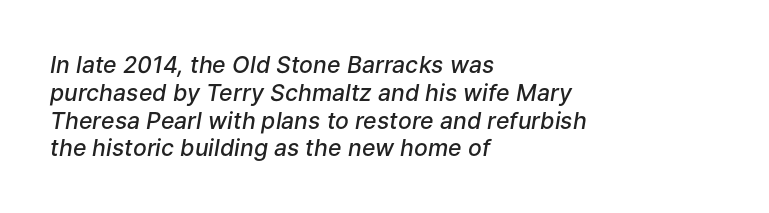
Q: Is the text bold? A: Semi-bold.
Q: Is the text italic (slanted)? A: Yes, it leans right by about 9 degrees.
Q: Is the text underlined? A: No.
Q: How is the paragraph aligned? A: Left-aligned.
Q: Is the spacing between letters normal or unusually wide? A: Normal.
